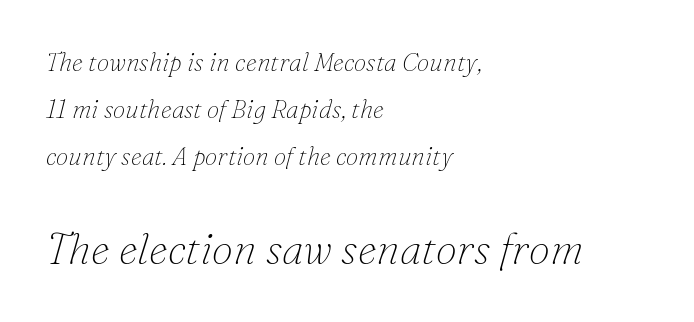
The image shows 43 px thin serif type, italic (leaning right); set left-aligned, line spacing 1.88x, normal letter spacing, not underlined; the second (bottom) block is 1.72x larger; low stroke contrast and a small x-height.
